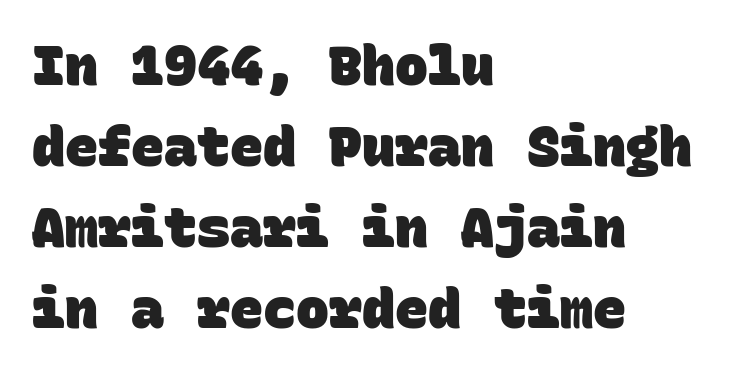
The image shows 55 px heavy sans-serif type, monospaced; set left-aligned, normal line spacing (1.47x), normal letter spacing, not underlined; low stroke contrast and a large x-height.
